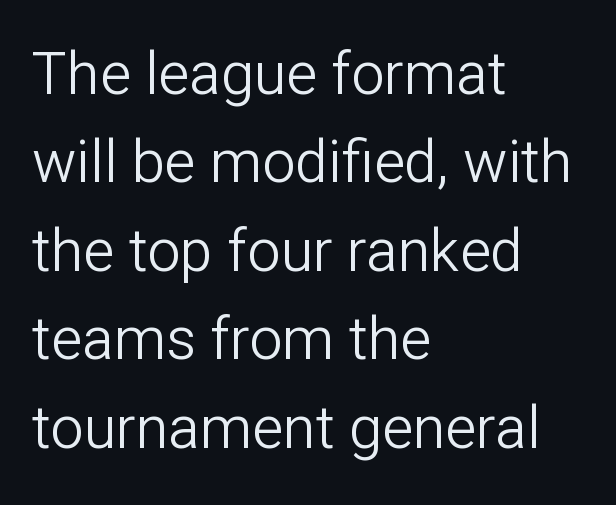
The type is set solid horizontally, with unmodified tracking. A bare baseline throughout the passage. Think of a printed novel: that variable character pitch is what you see here. Teacher's note: observe the even left margin — that is flush-left alignment.
